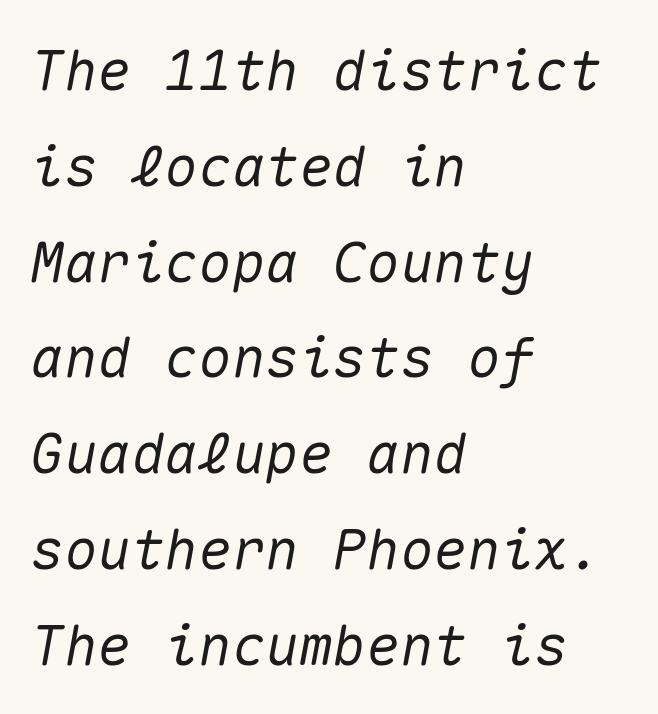
Q: Is the text italic (slanted)? A: Yes, it leans right by about 10 degrees.
Q: Is the text underlined? A: No.
Q: How is the paragraph aligned? A: Left-aligned.
Q: Is the spacing between letters normal or unusually wide? A: Normal.
Q: Width (condensed, normal, or wide)? A: Normal.
Q: Stroke contrast? A: Medium.
Q: x-height? A: Medium.
Q: Monospaced? A: Yes.
